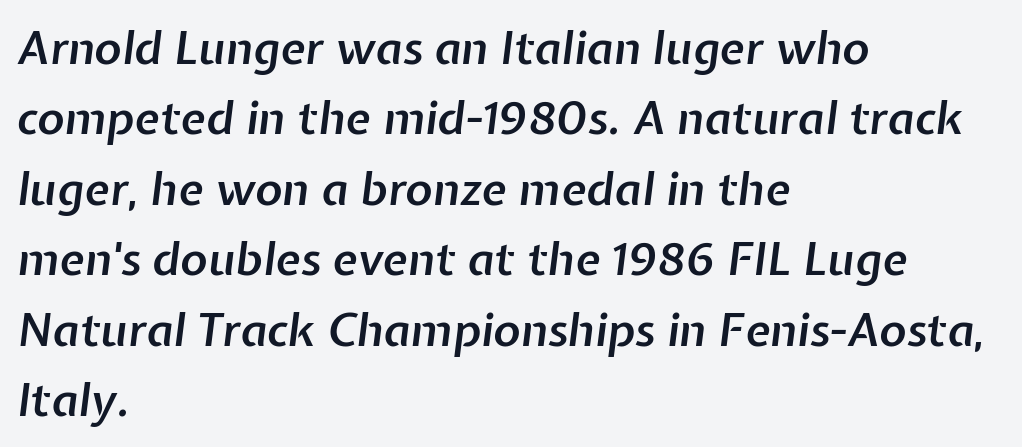
Students, this is semibold: more ink than regular, less than bold. In terms of leading, this rendering sits right in the middle. Plain, unruled lines of type. Does the lettering tilt? It does — this is italic.
